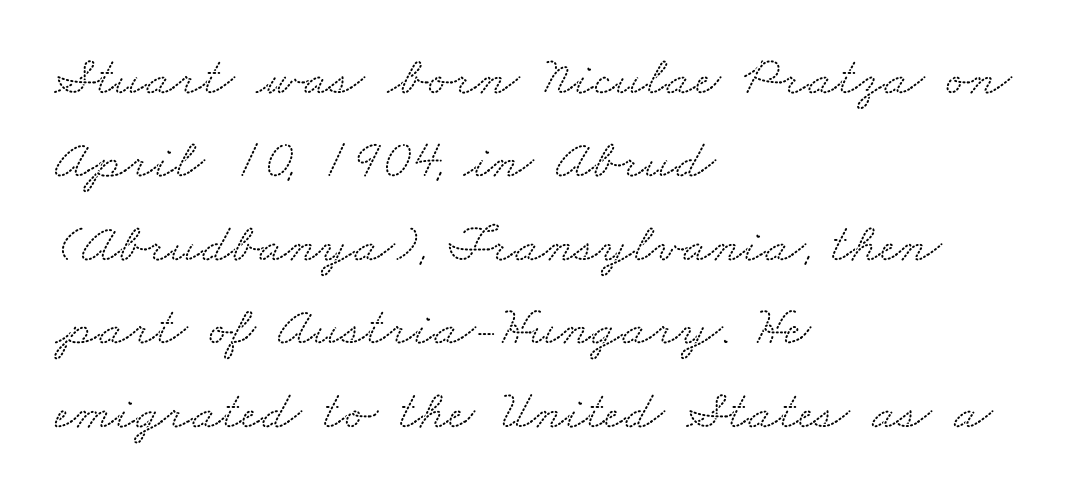
Alignment: flush left. Whoever set this chose a conventional vertical rhythm. Type without underlining. Here the glyphs are tracked normally, forming tight word shapes. Spacing verdict: proportional, widths tailored to each character.
